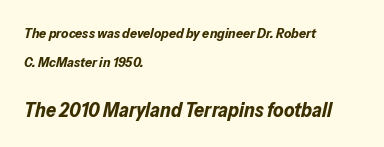
Nobody drew a line under any word here. Line starts are locked; line ends wander. Note: smaller setting up top, larger setting below. Observe the lean: these are italic letterforms. Standard letterfit; no display-style spreading of the glyphs. The rendering uses a large line-height, opening up the rows.
